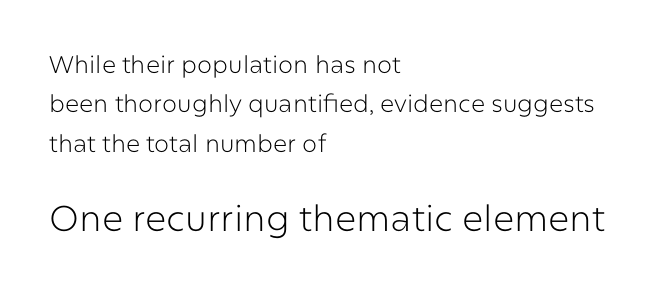
{"serif": "no", "italic": "no", "bold": "no", "weight": "light", "width": "normal", "stroke_contrast": "low", "x_height": "medium", "monospaced": "no", "underline": "no", "align": "left", "line_spacing": "normal", "line_spacing_ratio": 1.64, "letter_spacing": "normal", "letter_spacing_em": 0.0, "larger_block": "second", "size_ratio": 1.5, "glyph_px": 36}
